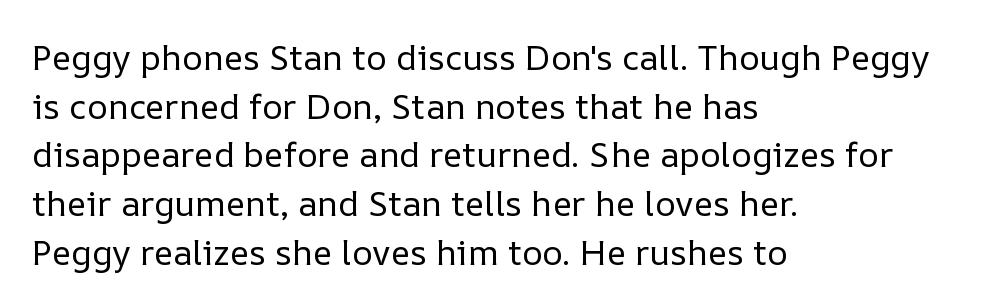
Q: Is the text bold? A: No.
Q: Is the text italic (slanted)? A: No, it is upright.
Q: Is the text underlined? A: No.
Q: How is the paragraph aligned? A: Left-aligned.
Q: Is the spacing between letters normal or unusually wide? A: Normal.
Q: Is the spacing between lines tight, normal or loose? A: Normal.
Q: Width (condensed, normal, or wide)? A: Normal.
Q: Stroke contrast? A: Low.
Q: x-height? A: Medium.
Q: Monospaced? A: No.
